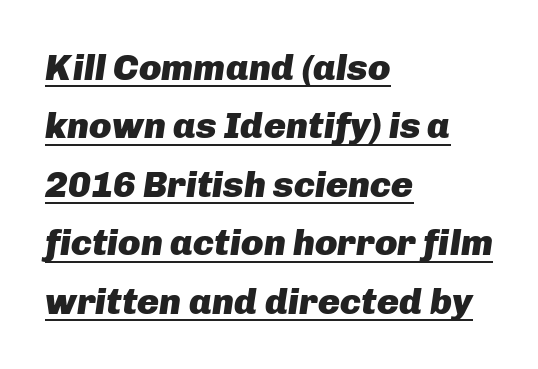
Slant detected: the letters are inclined. The characters look thick and weighty, a clear bold. Here the designer chose a conventional face with non-uniform glyph widths. The letterforms sit shoulder to shoulder at normal distance. Somebody hit Ctrl+U on this one — the words are underlined.
